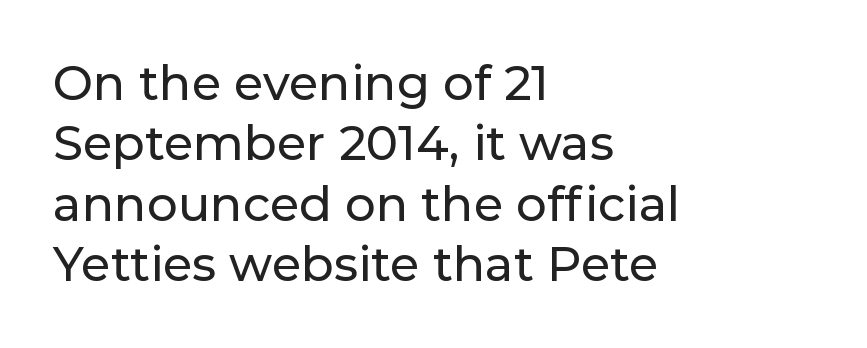
Q: Is the text italic (slanted)? A: No, it is upright.
Q: Is the typeface a serif or a sans-serif typeface? A: Sans-serif.
Q: Is the text underlined? A: No.
Q: How is the paragraph aligned? A: Left-aligned.
Q: Is the spacing between letters normal or unusually wide? A: Normal.
Q: Is the spacing between lines tight, normal or loose? A: Normal.
Q: Width (condensed, normal, or wide)? A: Normal.
Q: Stroke contrast? A: Low.
Q: x-height? A: Medium.
Q: Monospaced? A: No.
